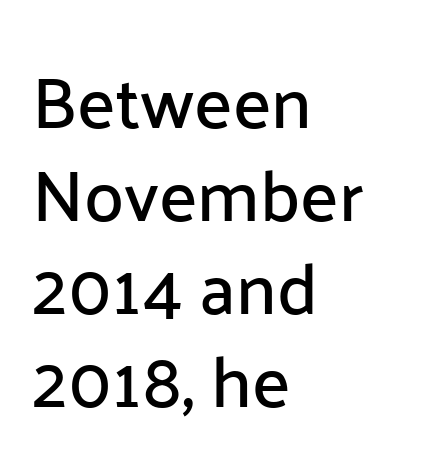
The rendering uses natural spacing where letterforms have individual widths. Tracking here is standard; glyphs follow each other at the usual distance. No italicization has been applied; the sample stays upright. Students, observe: this is what conventionally led text looks like. This sample uses a sans-serif face.
